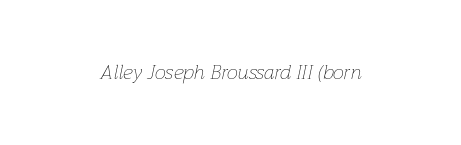
Q: Is the text bold? A: No.
Q: Is the text italic (slanted)? A: Yes, it leans right by about 12 degrees.
Q: Is the text underlined? A: No.
Q: How is the paragraph aligned? A: Centered.
Q: Is the spacing between letters normal or unusually wide? A: Normal.
